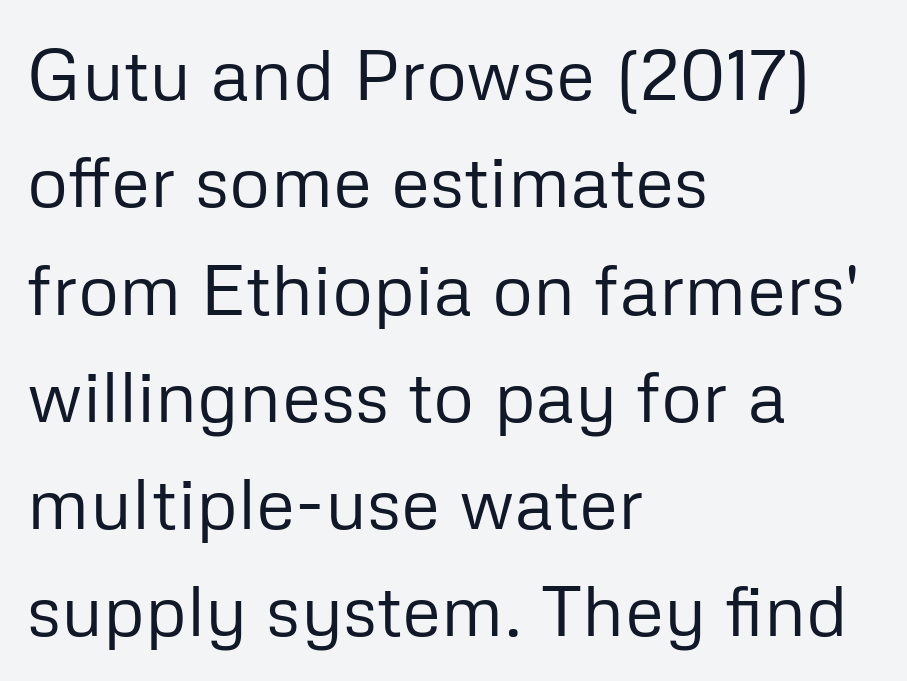
Q: Is the text bold? A: No.
Q: Is the text italic (slanted)? A: No, it is upright.
Q: Is the typeface a serif or a sans-serif typeface? A: Sans-serif.
Q: Is the text underlined? A: No.
Q: How is the paragraph aligned? A: Left-aligned.
Q: Is the spacing between letters normal or unusually wide? A: Normal.
Q: Is the spacing between lines tight, normal or loose? A: Normal.
Q: Width (condensed, normal, or wide)? A: Normal.
Q: Stroke contrast? A: Low.
Q: x-height? A: Medium.
Q: Monospaced? A: No.
